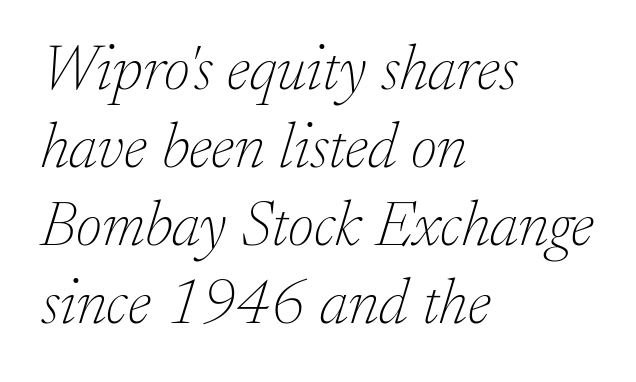
{"serif": "yes", "italic": "yes", "lean": "right", "slant_degrees": 17, "bold": "no", "weight": "thin", "width": "normal", "stroke_contrast": "low", "x_height": "small", "monospaced": "no", "underline": "no", "align": "left", "line_spacing_ratio": 1.22, "letter_spacing": "normal", "letter_spacing_em": 0.0, "glyph_px": 64}
